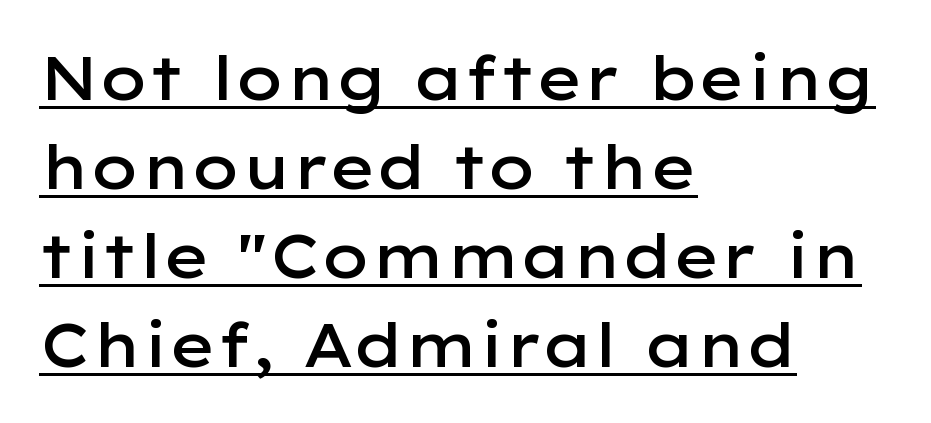
{"serif": "no", "italic": "no", "bold": "semi", "weight": "semibold", "width": "wide", "stroke_contrast": "low", "x_height": "medium", "monospaced": "no", "underline": "yes", "align": "left", "line_spacing": "normal", "line_spacing_ratio": 1.46, "letter_spacing": "normal", "letter_spacing_em": 0.0, "glyph_px": 61}
